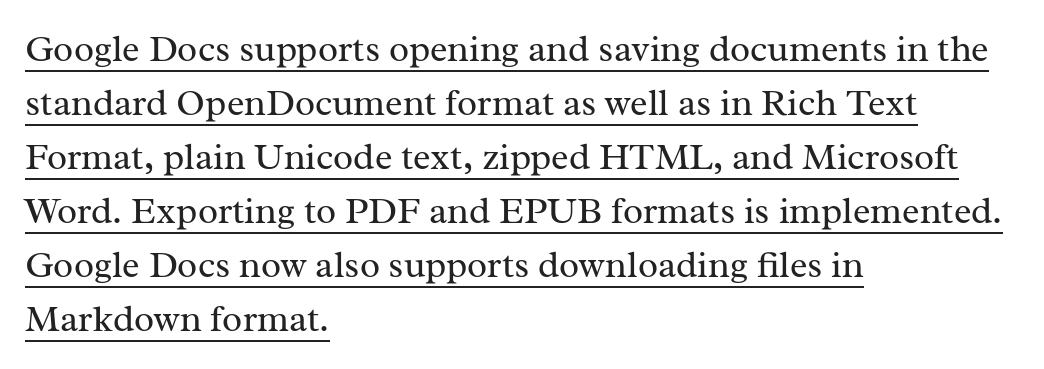
{"serif": "yes", "italic": "no", "bold": "no", "weight": "regular", "width": "normal", "stroke_contrast": "medium", "x_height": "medium", "monospaced": "no", "underline": "yes", "align": "left", "line_spacing": "normal", "line_spacing_ratio": 1.46, "letter_spacing": "normal", "letter_spacing_em": 0.0, "glyph_px": 37}
